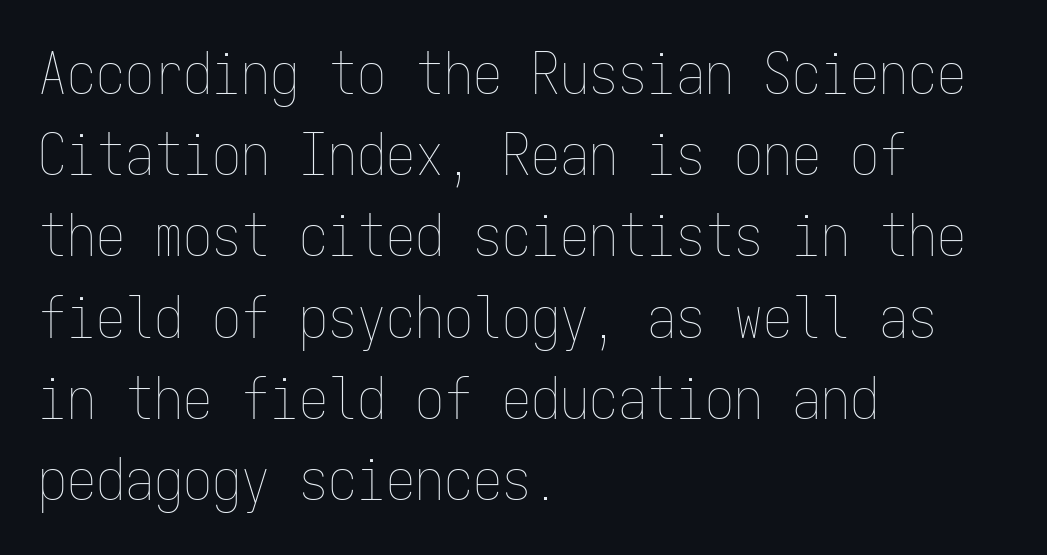
Q: Is the text bold? A: No.
Q: Is the text italic (slanted)? A: No, it is upright.
Q: Is the text underlined? A: No.
Q: How is the paragraph aligned? A: Left-aligned.
Q: Is the spacing between letters normal or unusually wide? A: Normal.
Q: Is the spacing between lines tight, normal or loose? A: Normal.
Q: Width (condensed, normal, or wide)? A: Condensed.
Q: Stroke contrast? A: Low.
Q: x-height? A: Medium.
Q: Monospaced? A: Yes.
